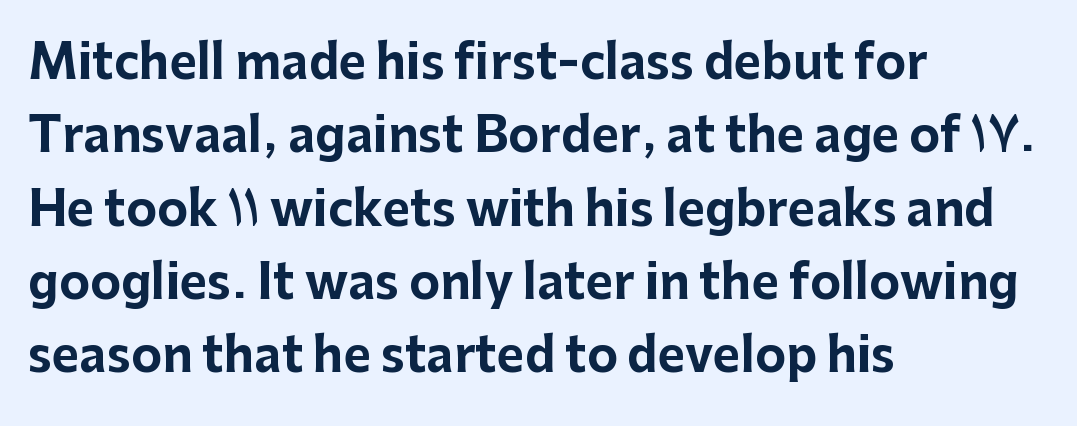
Are there feet on the stems? There aren't — it's a sans. The string is rendered with underlining switched off. Designer's note — italics off, roman on. Line spacing here is normal. Honestly, the letter spacing is just normal — you wouldn't notice it. Is the block centered? No — it sits flush against the left margin.
